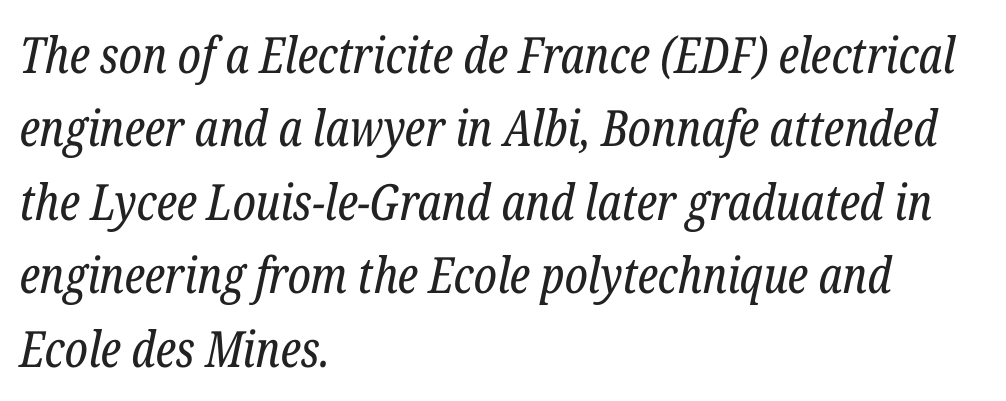
Q: Is the text bold? A: No.
Q: Is the text italic (slanted)? A: Yes, it leans right by about 12 degrees.
Q: Is the typeface a serif or a sans-serif typeface? A: Serif.
Q: Is the text underlined? A: No.
Q: How is the paragraph aligned? A: Left-aligned.
Q: Is the spacing between letters normal or unusually wide? A: Normal.
Q: Is the spacing between lines tight, normal or loose? A: Normal.
Q: Width (condensed, normal, or wide)? A: Condensed.
Q: Stroke contrast? A: Low.
Q: x-height? A: Medium.
Q: Monospaced? A: No.
